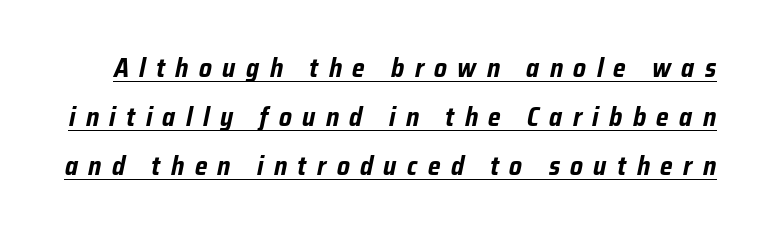
{"italic": "yes", "lean": "right", "slant_degrees": 12, "bold": "yes", "underline": "yes", "line_spacing_ratio": 1.89, "letter_spacing": "wide", "letter_spacing_em": 0.4, "glyph_px": 26}
